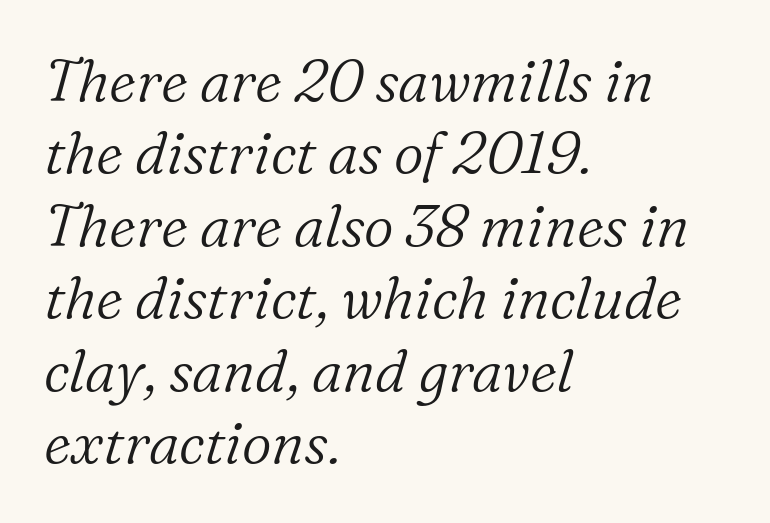
Think standard paragraph weight, or any step lighter than that. The baseline area is clear. These lines sit exactly where default settings would place them. This sample uses an oblique cut, with every glyph tilted off the vertical.
